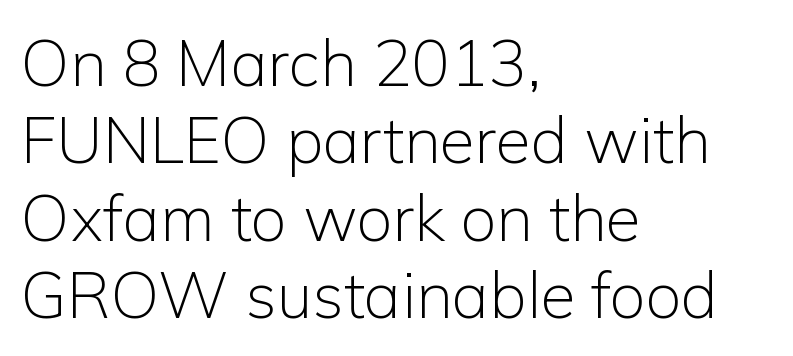
To sum up the face: it is a sans, with no serifs. Glyph-to-glyph distance matches everyday printed text. Nothing heavy about these letters — not bold at all. Notice how the passage keeps a crisp vertical edge on the left only. Varying glyph widths throughout — classic text-font behaviour.
